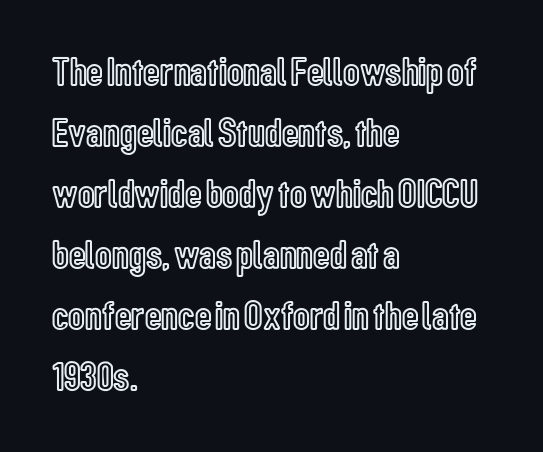
Reading down the block, your eye returns to a fixed left position each line. Italic? Not at all — the glyphs are vertical. Beneath every word, the page is bare. The type is set solid horizontally, with unmodified tracking. The face used here is proportionally spaced, like ordinary book or web type. Does the leading feel generous? No, just average.
